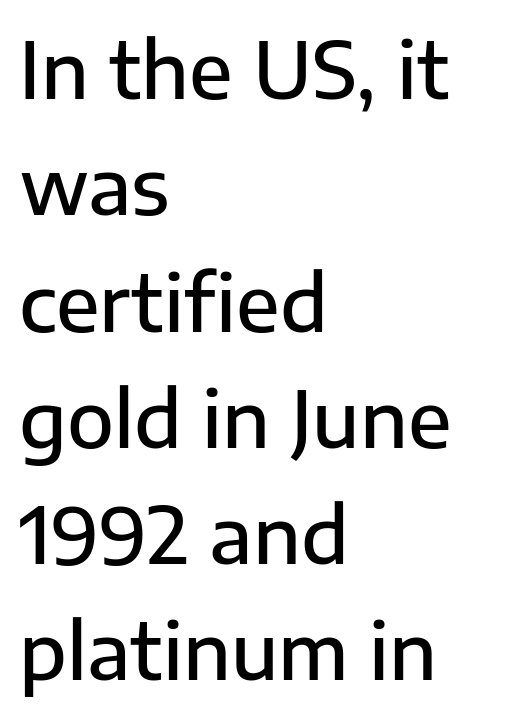
{"serif": "no", "italic": "no", "bold": "semi", "weight": "semibold", "width": "normal", "stroke_contrast": "low", "x_height": "medium", "monospaced": "no", "underline": "no", "align": "left", "line_spacing": "normal", "line_spacing_ratio": 1.51, "letter_spacing": "normal", "letter_spacing_em": 0.0, "glyph_px": 77}
